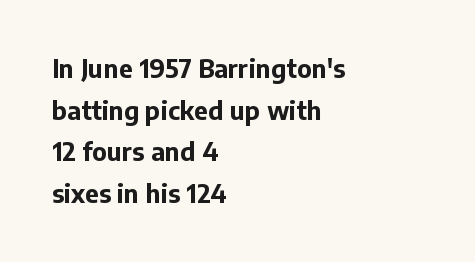
The image shows 25 px bold type, upright; set left-aligned, normal line spacing (1.67x), normal letter spacing, not underlined.
